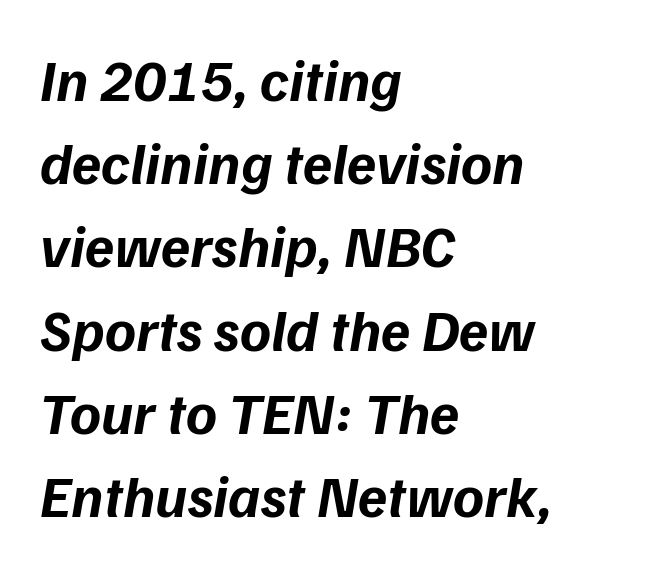
Heavy, bold letterforms. Note: no serifs on the glyphs. Descenders are the only things crossing below the line. A typesetter would call this proportional, since set widths differ per character. You could call the tracking neutral — neither tight nor loose.
